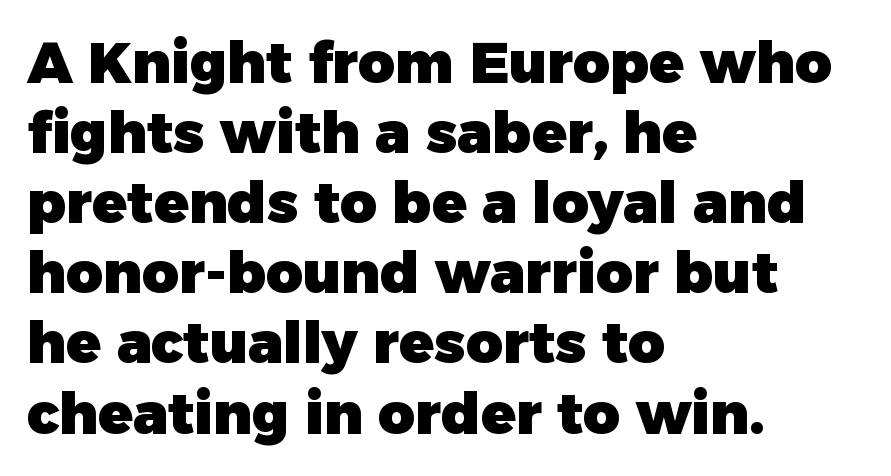
{"serif": "no", "italic": "no", "bold": "yes", "weight": "heavy", "width": "normal", "stroke_contrast": "low", "x_height": "medium", "monospaced": "no", "underline": "no", "align": "left", "line_spacing_ratio": 1.23, "letter_spacing": "normal", "letter_spacing_em": 0.0, "glyph_px": 57}
